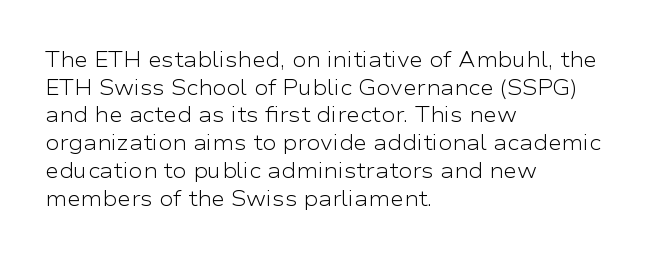
Q: Is the text bold? A: No.
Q: Is the text italic (slanted)? A: No, it is upright.
Q: Is the text underlined? A: No.
Q: How is the paragraph aligned? A: Left-aligned.
Q: Is the spacing between letters normal or unusually wide? A: Normal.
Q: Is the spacing between lines tight, normal or loose? A: Normal.
